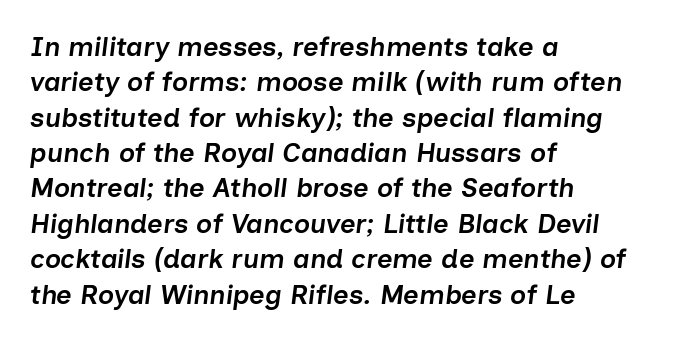
The rows are spaced the way most documents space them. Emphasis by weight is partial: semibold. Inter-character spacing is left at the font's built-in metrics. The lines in this sample share a left origin and differ only in where they stop.
